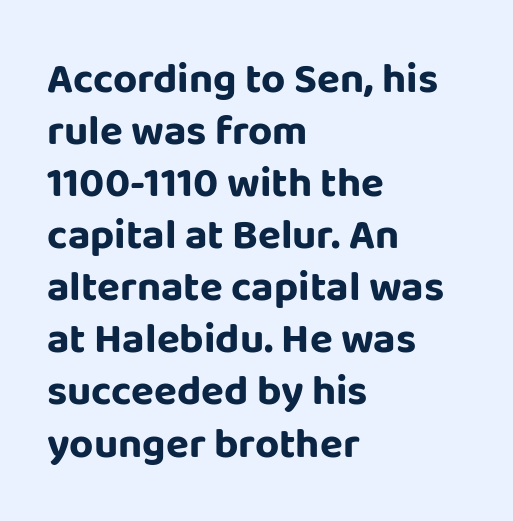
The image shows 42 px bold sans-serif type, upright; set left-aligned, line spacing 1.24x, normal letter spacing, not underlined; low stroke contrast and a large x-height.
